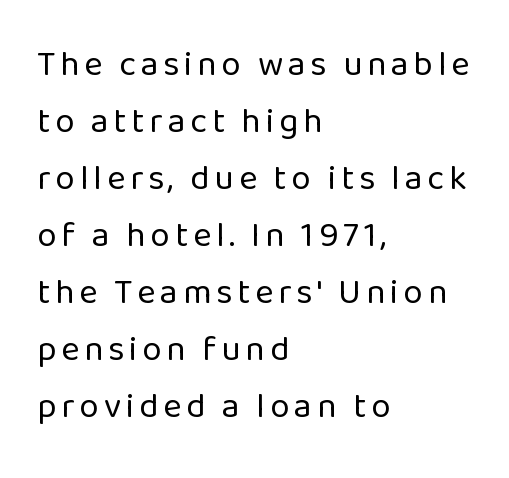
{"serif": "no", "italic": "no", "bold": "no", "weight": "regular", "width": "normal", "stroke_contrast": "low", "x_height": "medium", "monospaced": "no", "underline": "no", "align": "left", "line_spacing": "normal", "line_spacing_ratio": 1.63, "glyph_px": 35}
